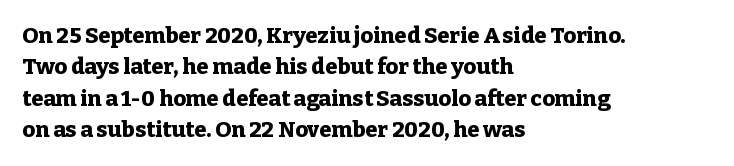
Q: Is the text bold? A: Yes.
Q: Is the text italic (slanted)? A: No, it is upright.
Q: Is the text underlined? A: No.
Q: How is the paragraph aligned? A: Left-aligned.
Q: Is the spacing between letters normal or unusually wide? A: Normal.
Q: Is the spacing between lines tight, normal or loose? A: Normal.
